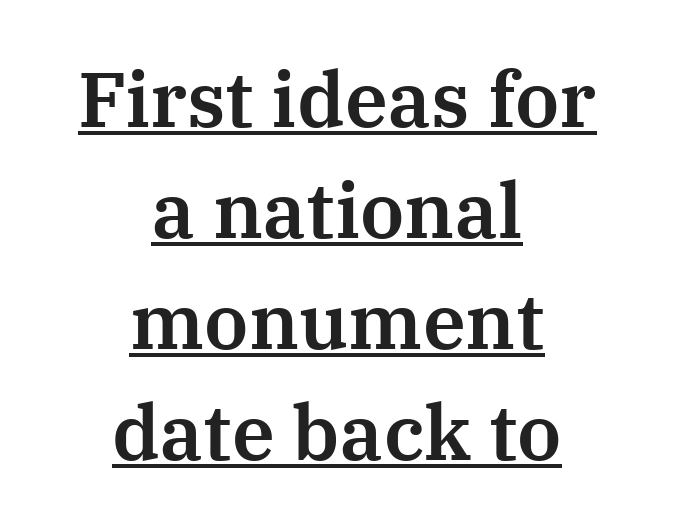
The image shows 77 px serif type, upright; set centered, normal line spacing (1.44x), normal letter spacing, underlined; medium stroke contrast and a medium x-height.
